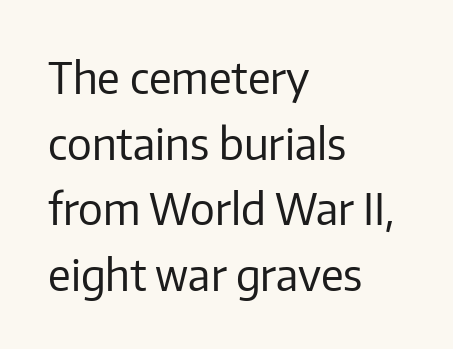
Bare-footed words on every line. The specimen reads as upright at a glance. The typesetter chose a ragged-right arrangement here. The type is set solid horizontally, with unmodified tracking.
